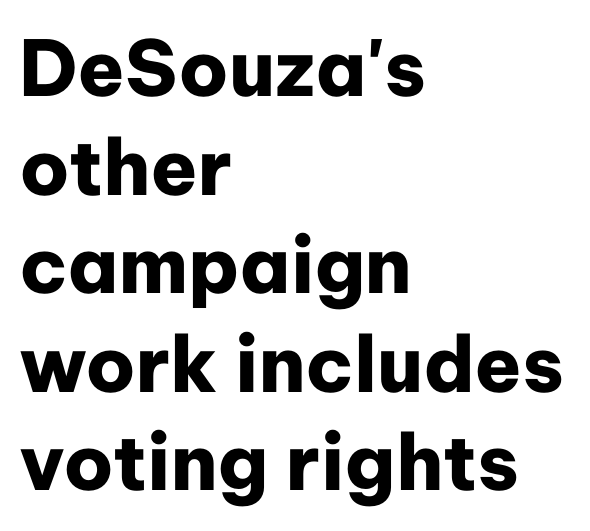
How would I describe the line gaps? Plain and ordinary. A typesetter would label this face a sans. The specimen reads as upright at a glance. The rendering anchors every line to the left-hand side. Notice how thick the strokes are: this is what a full bold looks like.
